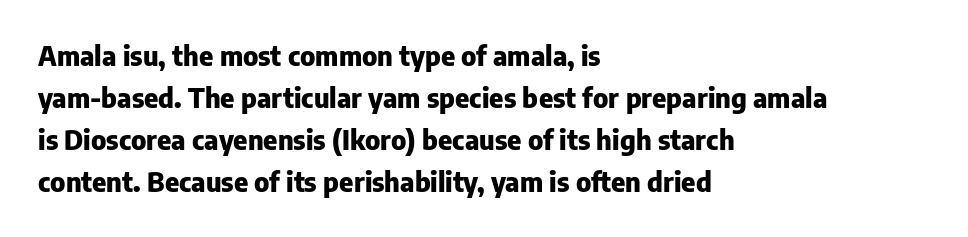
Nothing unusual about the tracking: characters are spaced as the font intends. Layout note: lines flush left. Does the lettering tilt? It doesn't — this is upright. The characters look thick and weighty, a clear bold. If you measured baseline to baseline, you'd find a middling distance. Underlining? Definitely not there.
